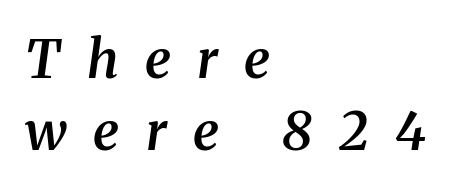
{"serif": "yes", "italic": "yes", "lean": "right", "slant_degrees": 8, "bold": "semi", "weight": "semibold", "width": "normal", "stroke_contrast": "medium", "x_height": "medium", "monospaced": "no", "underline": "no", "align": "left", "line_spacing": "normal", "line_spacing_ratio": 1.35, "letter_spacing": "wide", "letter_spacing_em": 0.5, "glyph_px": 53}
